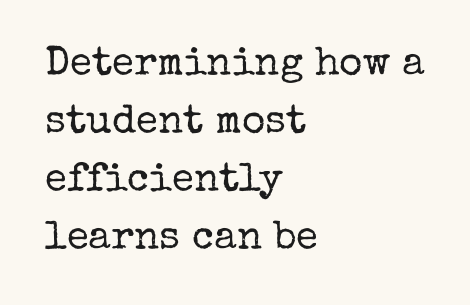
The image shows 40 px regular-weight serif type, upright; set left-aligned, normal line spacing (1.45x), normal letter spacing, not underlined; low stroke contrast and a medium x-height.
